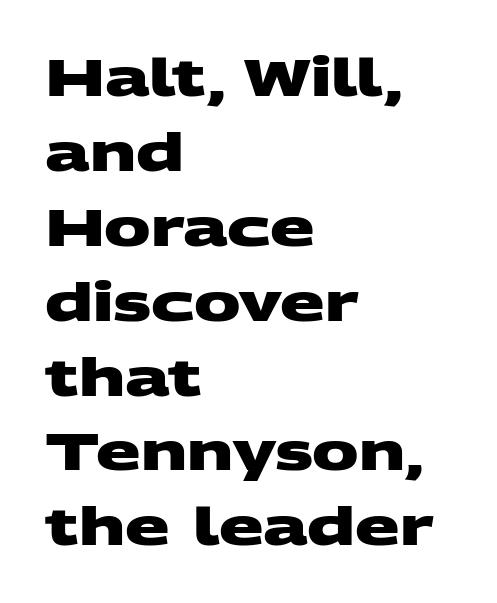
Q: Is the text bold? A: Yes.
Q: Is the typeface a serif or a sans-serif typeface? A: Sans-serif.
Q: Is the text underlined? A: No.
Q: How is the paragraph aligned? A: Left-aligned.
Q: Is the spacing between letters normal or unusually wide? A: Normal.
Q: Is the spacing between lines tight, normal or loose? A: Normal.
Q: Width (condensed, normal, or wide)? A: Wide.
Q: Stroke contrast? A: Medium.
Q: x-height? A: Large.
Q: Monospaced? A: No.
